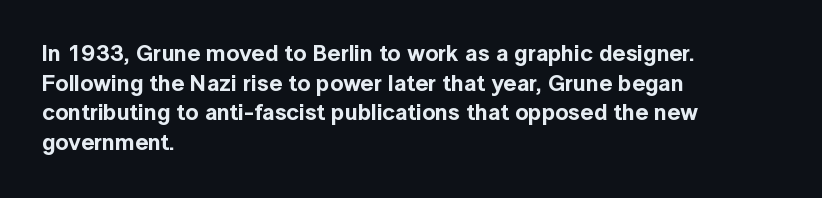
The image shows 23 px text type, upright; set left-aligned, normal line spacing (1.29x), normal letter spacing, not underlined.
